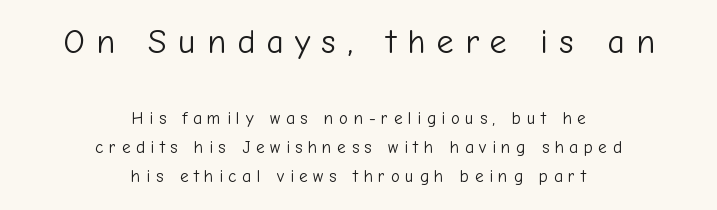
Reading top to bottom, the characters get smaller at the block break. The rendering shows plain stroke endings on the letterforms — a sans-serif design. Any mark beneath the type? The region is blank. The letters advance in unequal steps, a hallmark of proportional type.
